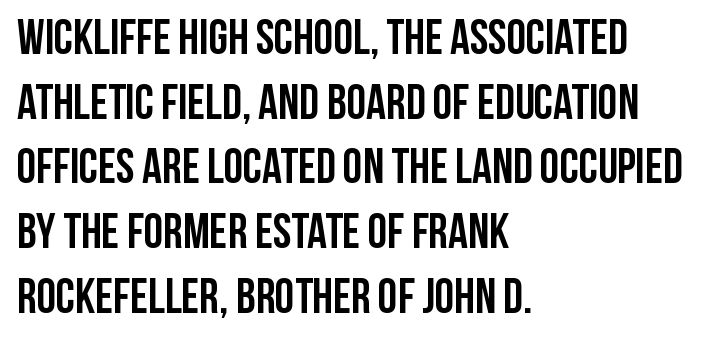
The image shows 49 px semibold, condensed sans-serif type, upright; set left-aligned, normal line spacing (1.32x), normal letter spacing, not underlined; low stroke contrast and a large x-height.
